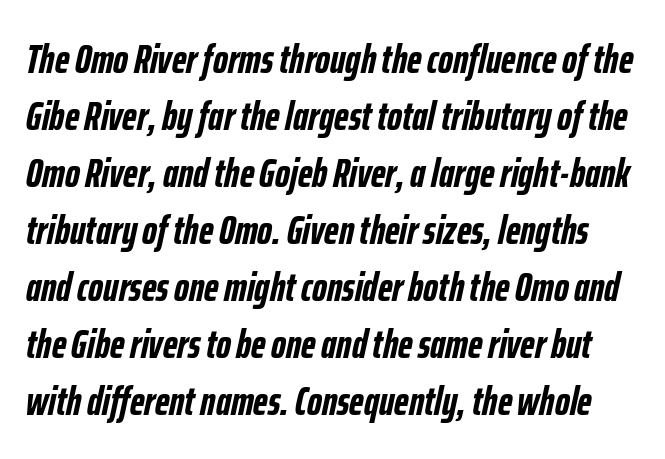
The image shows 41 px semibold, condensed type, italic (leaning right); set normal line spacing (1.39x), normal letter spacing, not underlined; low stroke contrast and a medium x-height.
